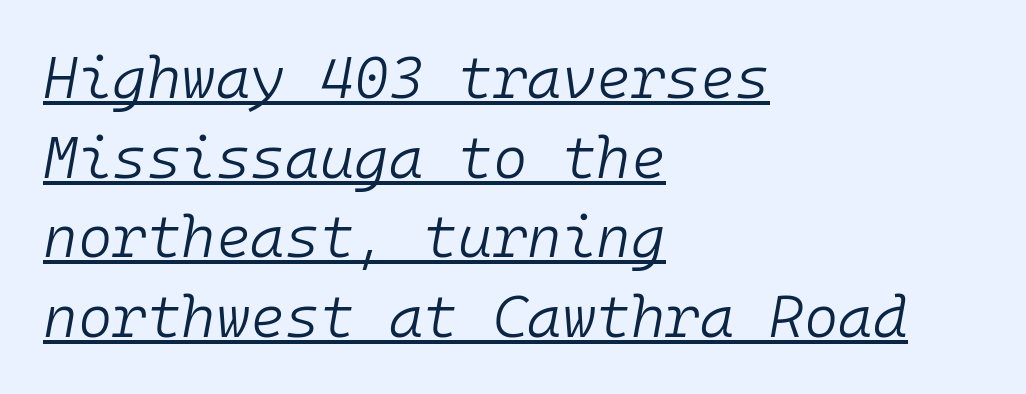
{"italic": "yes", "lean": "right", "slant_degrees": 10, "bold": "no", "weight": "light", "width": "normal", "stroke_contrast": "low", "x_height": "medium", "monospaced": "yes", "underline": "yes", "align": "left", "line_spacing": "normal", "line_spacing_ratio": 1.35, "letter_spacing": "normal", "letter_spacing_em": 0.0, "glyph_px": 59}
